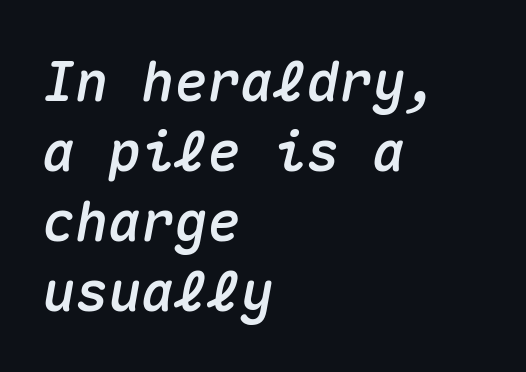
The image shows 55 px text type, italic (leaning right), monospaced; set left-aligned, normal line spacing (1.27x), normal letter spacing, not underlined; medium stroke contrast and a medium x-height.
